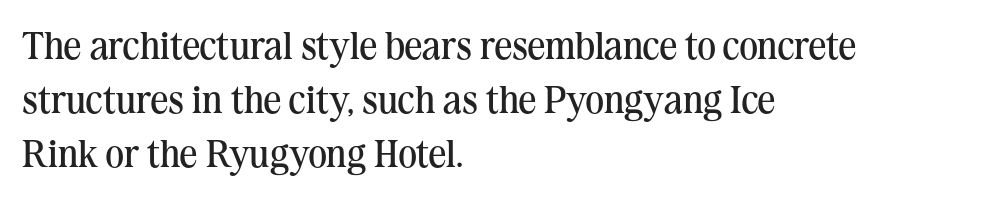
Q: Is the text bold? A: No.
Q: Is the text italic (slanted)? A: No, it is upright.
Q: Is the typeface a serif or a sans-serif typeface? A: Serif.
Q: Is the text underlined? A: No.
Q: How is the paragraph aligned? A: Left-aligned.
Q: Is the spacing between letters normal or unusually wide? A: Normal.
Q: Is the spacing between lines tight, normal or loose? A: Normal.
Q: Width (condensed, normal, or wide)? A: Normal.
Q: Stroke contrast? A: Medium.
Q: x-height? A: Medium.
Q: Monospaced? A: No.
